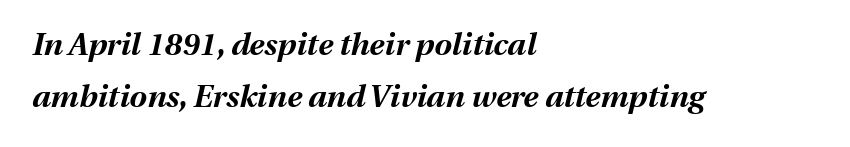
{"italic": "yes", "lean": "right", "slant_degrees": 13, "bold": "yes", "weight": "bold", "width": "normal", "stroke_contrast": "medium", "x_height": "medium", "monospaced": "no", "underline": "no", "align": "left", "line_spacing": "normal", "line_spacing_ratio": 1.69, "letter_spacing": "normal", "letter_spacing_em": 0.0, "glyph_px": 31}
